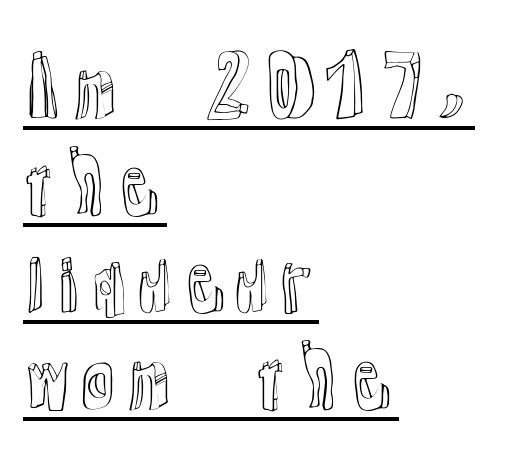
Q: Is the text italic (slanted)? A: No, it is upright.
Q: Is the text underlined? A: Yes.
Q: How is the paragraph aligned? A: Left-aligned.
Q: Is the spacing between letters normal or unusually wide? A: Normal.
Q: Is the spacing between lines tight, normal or loose? A: Normal.
Q: Width (condensed, normal, or wide)? A: Normal.
Q: x-height? A: Medium.
Q: Monospaced? A: No.
